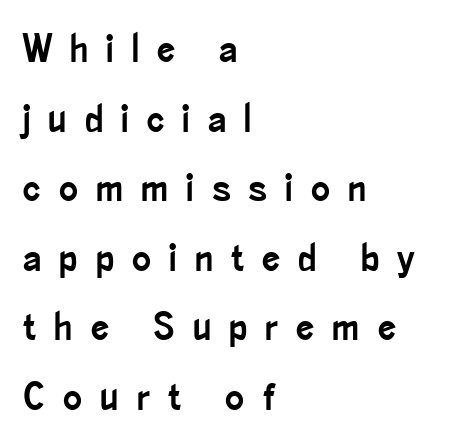
Q: Is the text italic (slanted)? A: No, it is upright.
Q: Is the typeface a serif or a sans-serif typeface? A: Sans-serif.
Q: Is the text underlined? A: No.
Q: How is the paragraph aligned? A: Left-aligned.
Q: Is the spacing between letters normal or unusually wide? A: Unusually wide.
Q: Width (condensed, normal, or wide)? A: Condensed.
Q: Stroke contrast? A: Low.
Q: x-height? A: Small.
Q: Monospaced? A: No.
